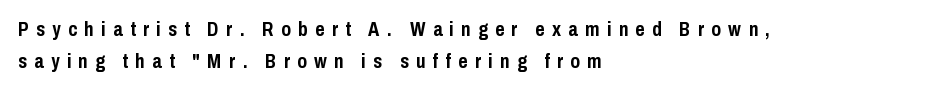
The image shows 20 px bold type, upright; set left-aligned, normal line spacing (1.58x), unusually wide letter spacing (+0.37 em), not underlined.
